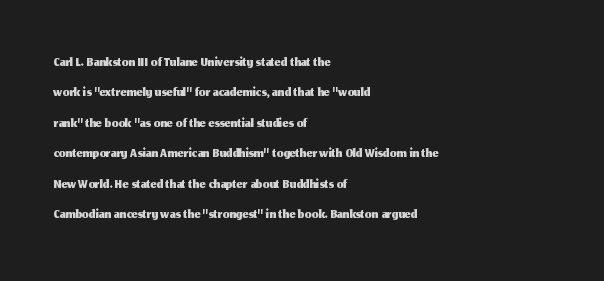
Q: Is the text italic (slanted)? A: No, it is upright.
Q: Is the text underlined? A: No.
Q: How is the paragraph aligned? A: Left-aligned.
Q: Is the spacing between letters normal or unusually wide? A: Normal.
Q: Is the spacing between lines tight, normal or loose? A: Normal.
